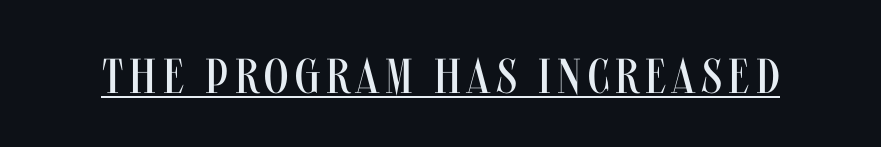
Q: Is the text bold? A: No.
Q: Is the text italic (slanted)? A: No, it is upright.
Q: Is the typeface a serif or a sans-serif typeface? A: Sans-serif.
Q: Is the text underlined? A: Yes.
Q: Width (condensed, normal, or wide)? A: Condensed.
Q: Stroke contrast? A: Medium.
Q: x-height? A: Large.
Q: Monospaced? A: No.
